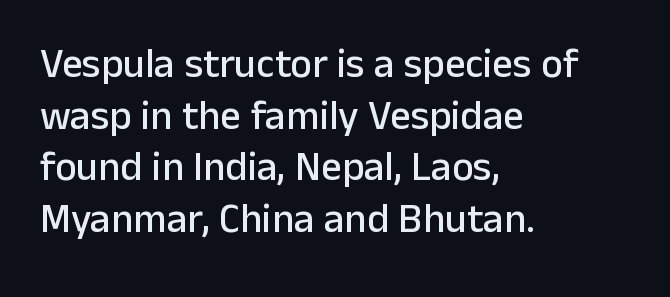
Is the letter spacing exaggerated? No — it looks like the ordinary default. The baseline area is clear. Every character sits straight up, as roman type does. Teacher's note: observe the even left margin — that is flush-left alignment. Spacing verdict: proportional, widths tailored to each character.
